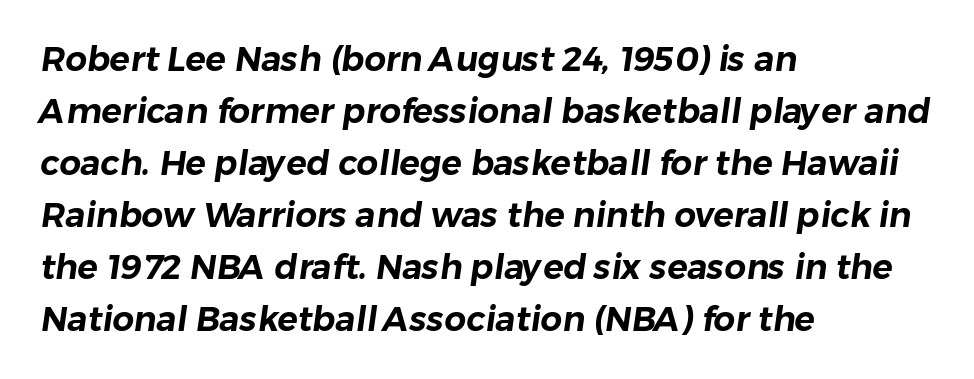
The space between consecutive lines is moderate. Each letter's strokes conclude bluntly, with no projecting serifs. Varying glyph widths throughout — classic text-font behaviour. The horizontal fit of the characters is conventional and even.
